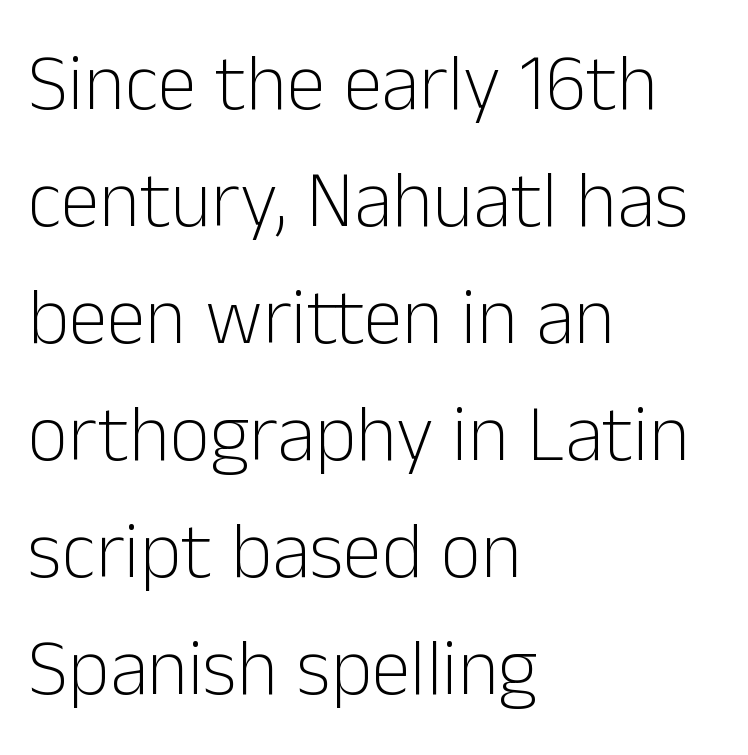
Q: Is the text bold? A: No.
Q: Is the text italic (slanted)? A: No, it is upright.
Q: Is the typeface a serif or a sans-serif typeface? A: Sans-serif.
Q: Is the text underlined? A: No.
Q: How is the paragraph aligned? A: Left-aligned.
Q: Is the spacing between letters normal or unusually wide? A: Normal.
Q: Is the spacing between lines tight, normal or loose? A: Normal.
Q: Width (condensed, normal, or wide)? A: Normal.
Q: Stroke contrast? A: Low.
Q: x-height? A: Medium.
Q: Monospaced? A: No.
